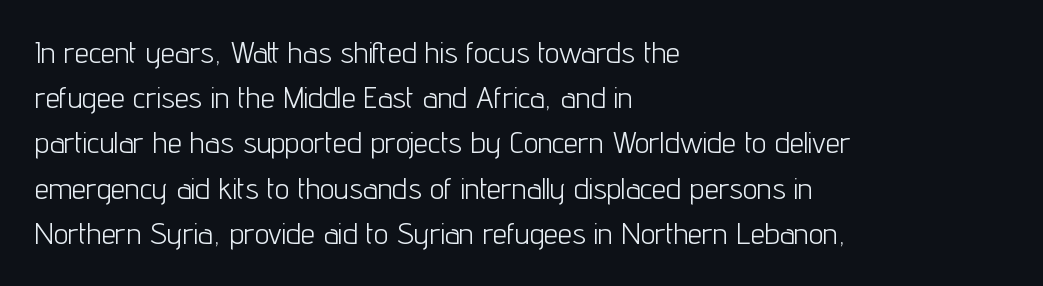
Q: Is the text bold? A: No.
Q: Is the text italic (slanted)? A: No, it is upright.
Q: Is the typeface a serif or a sans-serif typeface? A: Sans-serif.
Q: Is the text underlined? A: No.
Q: How is the paragraph aligned? A: Left-aligned.
Q: Is the spacing between letters normal or unusually wide? A: Normal.
Q: Is the spacing between lines tight, normal or loose? A: Normal.
Q: Width (condensed, normal, or wide)? A: Condensed.
Q: Stroke contrast? A: Low.
Q: x-height? A: Medium.
Q: Monospaced? A: No.
